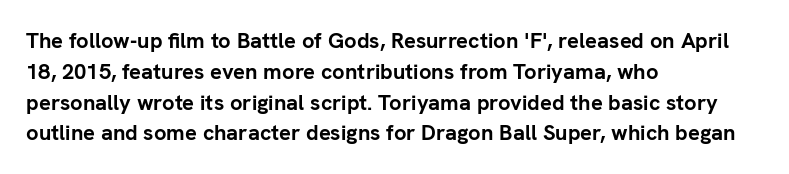
Q: Is the text bold? A: Yes.
Q: Is the text italic (slanted)? A: No, it is upright.
Q: Is the text underlined? A: No.
Q: How is the paragraph aligned? A: Left-aligned.
Q: Is the spacing between letters normal or unusually wide? A: Normal.
Q: Is the spacing between lines tight, normal or loose? A: Normal.
